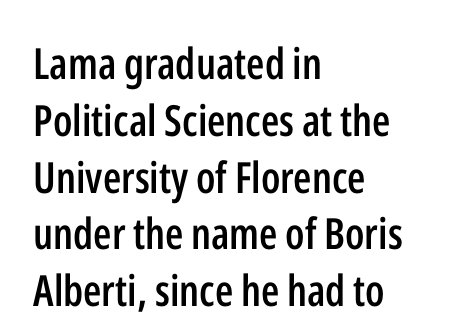
{"serif": "no", "italic": "no", "bold": "semi", "weight": "semibold", "width": "condensed", "stroke_contrast": "low", "x_height": "medium", "monospaced": "no", "underline": "no", "align": "left", "line_spacing": "normal", "line_spacing_ratio": 1.32, "letter_spacing": "normal", "letter_spacing_em": 0.0, "glyph_px": 43}
